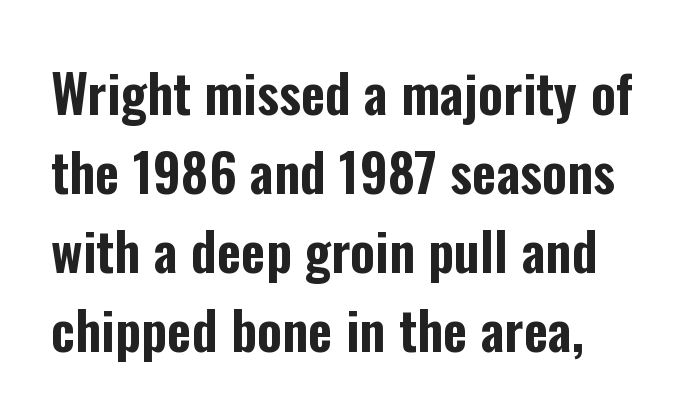
{"serif": "no", "italic": "no", "width": "condensed", "stroke_contrast": "low", "x_height": "medium", "monospaced": "no", "underline": "no", "line_spacing": "normal", "line_spacing_ratio": 1.49, "letter_spacing": "normal", "letter_spacing_em": 0.0, "glyph_px": 53}
